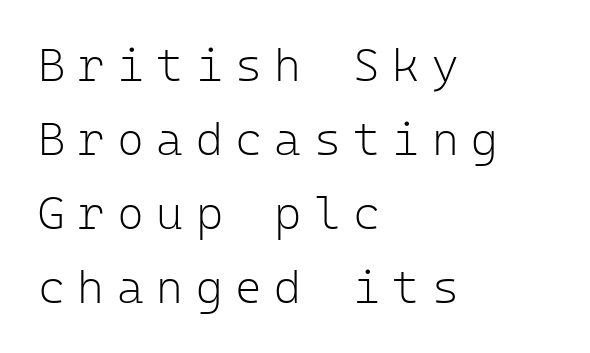
The image shows 46 px light sans-serif type, upright, monospaced; set left-aligned, normal line spacing (1.61x), unusually wide letter spacing (+0.27 em), not underlined; low stroke contrast and a medium x-height.
